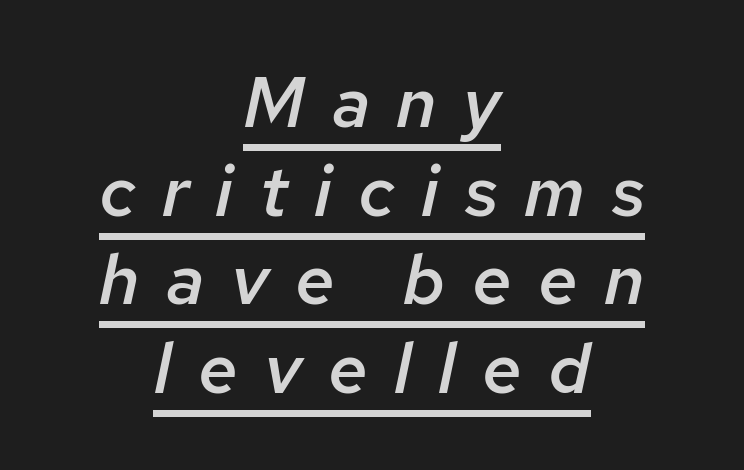
The image shows 71 px semibold type, italic (leaning right); set centered, normal line spacing (1.25x), unusually wide letter spacing (+0.37 em), underlined; low stroke contrast and a medium x-height.
